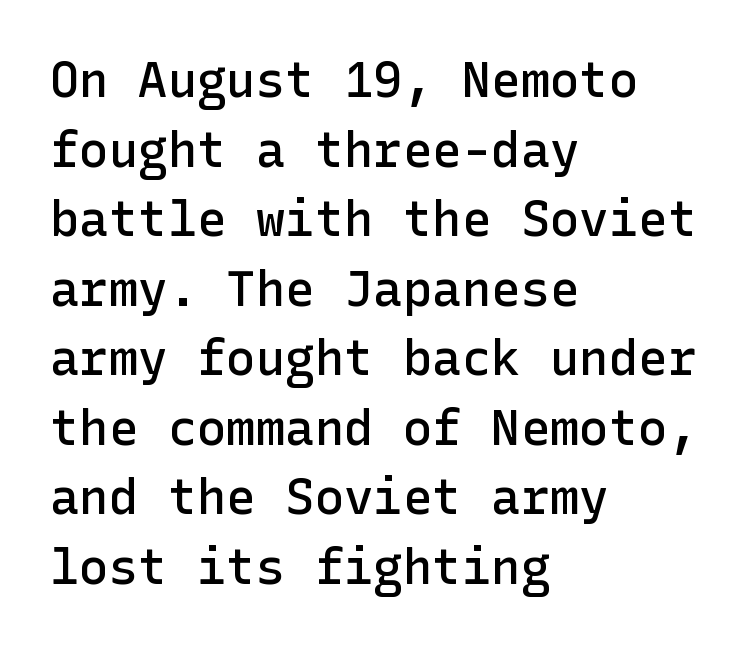
The image shows 49 px semibold sans-serif type, upright; set left-aligned, normal line spacing (1.42x), normal letter spacing, not underlined; low stroke contrast and a medium x-height.
